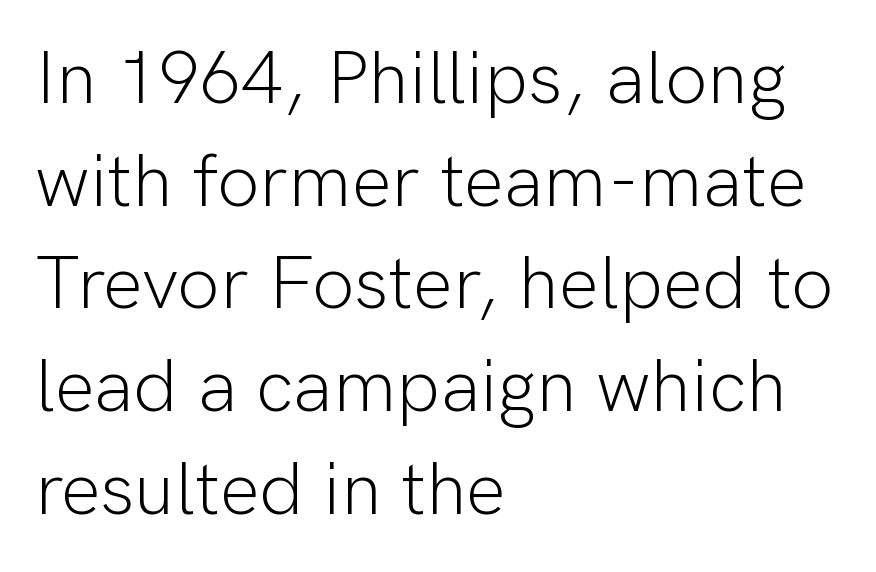
Q: Is the text bold? A: No.
Q: Is the text italic (slanted)? A: No, it is upright.
Q: Is the typeface a serif or a sans-serif typeface? A: Sans-serif.
Q: Is the text underlined? A: No.
Q: How is the paragraph aligned? A: Left-aligned.
Q: Is the spacing between letters normal or unusually wide? A: Normal.
Q: Is the spacing between lines tight, normal or loose? A: Normal.
Q: Width (condensed, normal, or wide)? A: Normal.
Q: Stroke contrast? A: Low.
Q: x-height? A: Medium.
Q: Monospaced? A: No.
